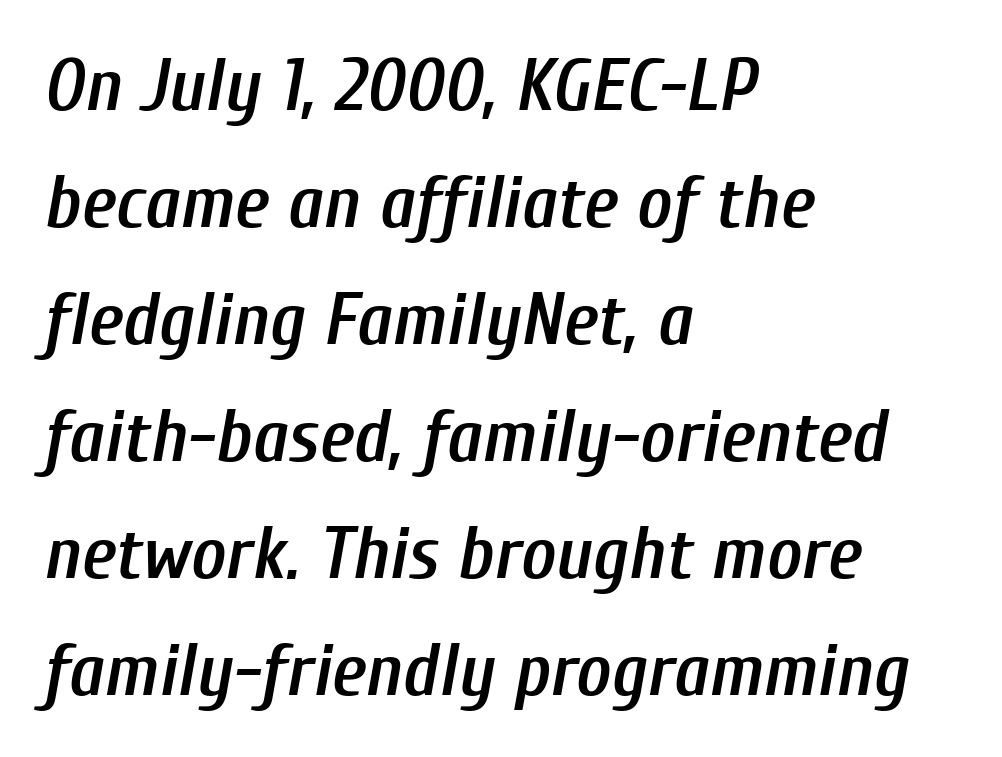
The image shows 75 px semibold, condensed type, italic (leaning right); set left-aligned, normal line spacing (1.56x), normal letter spacing, not underlined; low stroke contrast and a medium x-height.
